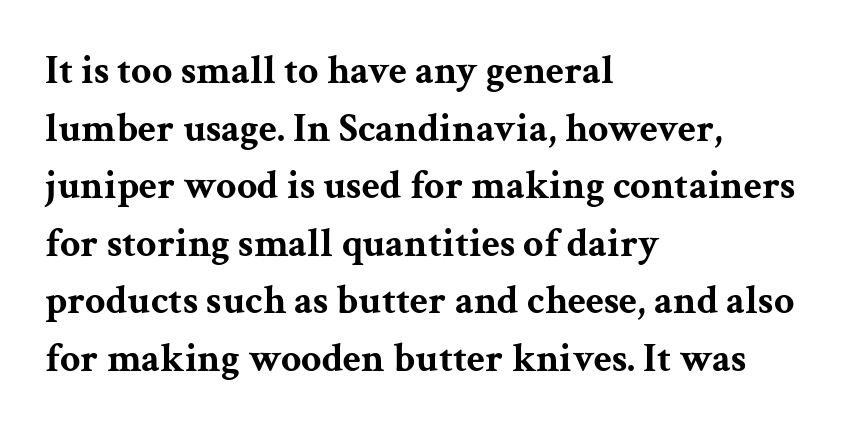
Notice how descenders clear the ascenders below comfortably — that's standard leading. Ordinary non-slanted type is in use. These lines carry a lot of weight — the face is fully bold. Spacing between characters is what you'd get straight out of the box.
